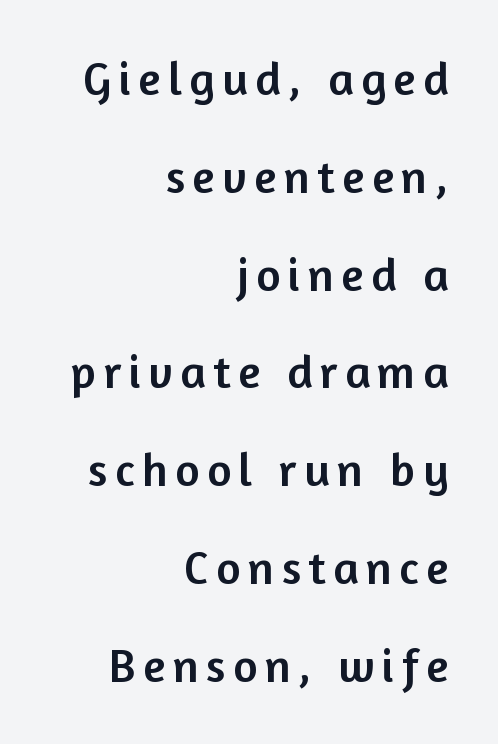
{"serif": "no", "italic": "no", "width": "normal", "stroke_contrast": "low", "x_height": "medium", "monospaced": "no", "underline": "no", "align": "right", "line_spacing": "loose", "line_spacing_ratio": 2.08, "glyph_px": 47}
